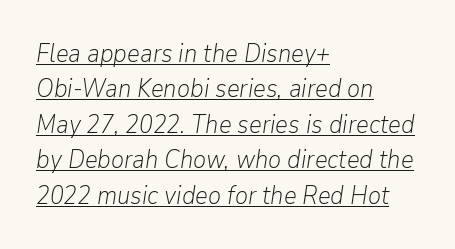
Q: Is the text bold? A: No.
Q: Is the text italic (slanted)? A: Yes, it leans right by about 9 degrees.
Q: Is the text underlined? A: Yes.
Q: How is the paragraph aligned? A: Left-aligned.
Q: Is the spacing between letters normal or unusually wide? A: Normal.
Q: Is the spacing between lines tight, normal or loose? A: Normal.
